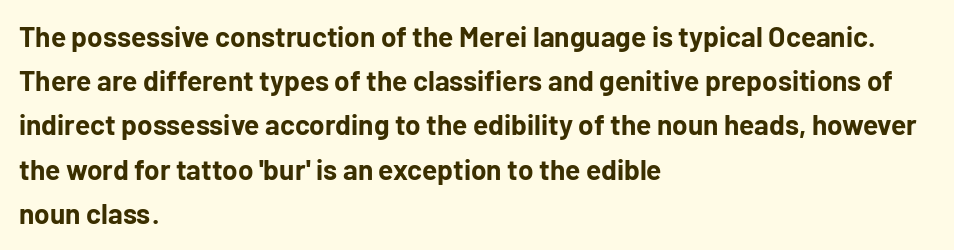
The font is running at its bold setting. Posture: upright roman. The vertical gap from one line to the next is medium. Observe the absence of serifs on each vertical stroke in this sample. These lines are rendered in a variable-pitch font.
